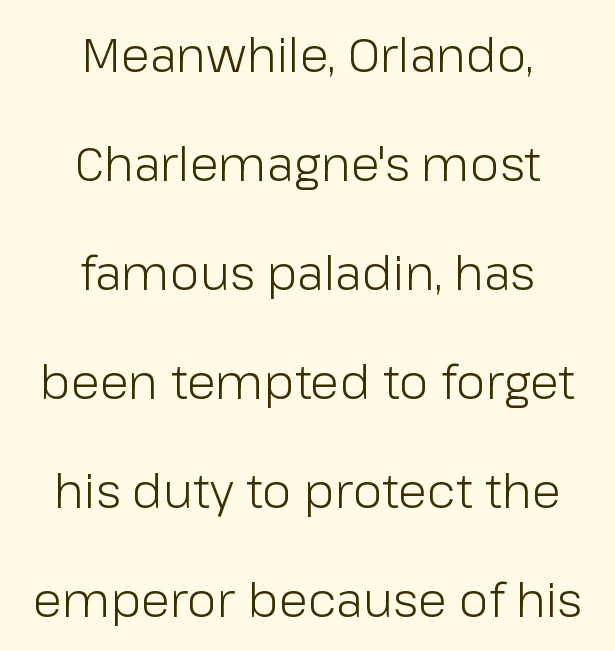
Q: Is the text bold? A: No.
Q: Is the text italic (slanted)? A: No, it is upright.
Q: Is the typeface a serif or a sans-serif typeface? A: Sans-serif.
Q: Is the text underlined? A: No.
Q: How is the paragraph aligned? A: Centered.
Q: Is the spacing between letters normal or unusually wide? A: Normal.
Q: Is the spacing between lines tight, normal or loose? A: Loose.
Q: Width (condensed, normal, or wide)? A: Normal.
Q: Stroke contrast? A: Low.
Q: x-height? A: Medium.
Q: Monospaced? A: No.
